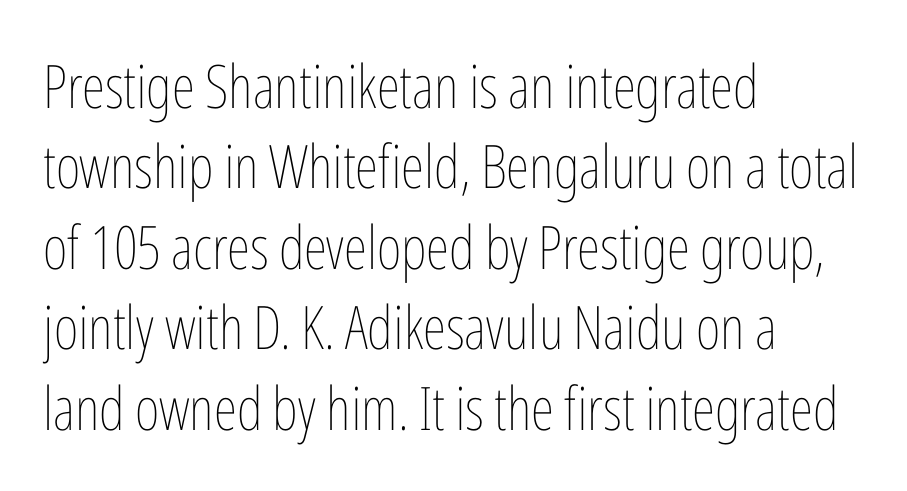
{"italic": "no", "bold": "no", "weight": "thin", "width": "condensed", "stroke_contrast": "low", "x_height": "medium", "monospaced": "no", "underline": "no", "align": "left", "line_spacing": "normal", "line_spacing_ratio": 1.34, "letter_spacing": "normal", "letter_spacing_em": 0.0, "glyph_px": 60}
